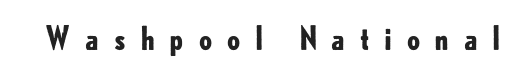
Q: Is the text bold? A: Yes.
Q: Is the text italic (slanted)? A: No, it is upright.
Q: Is the typeface a serif or a sans-serif typeface? A: Sans-serif.
Q: Is the text underlined? A: No.
Q: Is the spacing between letters normal or unusually wide? A: Unusually wide.
Q: Width (condensed, normal, or wide)? A: Normal.
Q: Stroke contrast? A: Low.
Q: x-height? A: Small.
Q: Monospaced? A: No.
